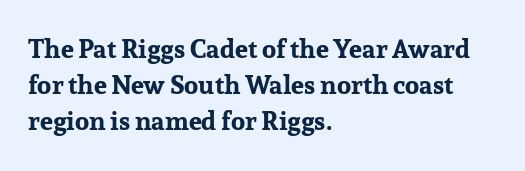
The image shows 26 px bold type, upright; set left-aligned, normal line spacing (1.39x), normal letter spacing, not underlined.
